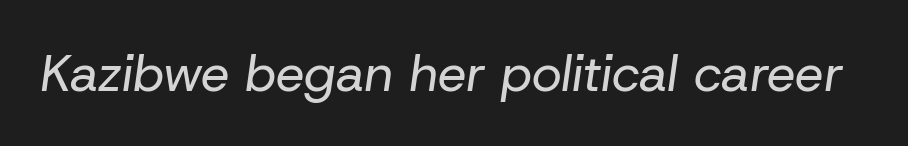
{"italic": "yes", "lean": "right", "slant_degrees": 8, "bold": "no", "weight": "regular", "width": "normal", "stroke_contrast": "low", "x_height": "medium", "monospaced": "no", "underline": "no", "letter_spacing": "normal", "letter_spacing_em": 0.0, "glyph_px": 51}
